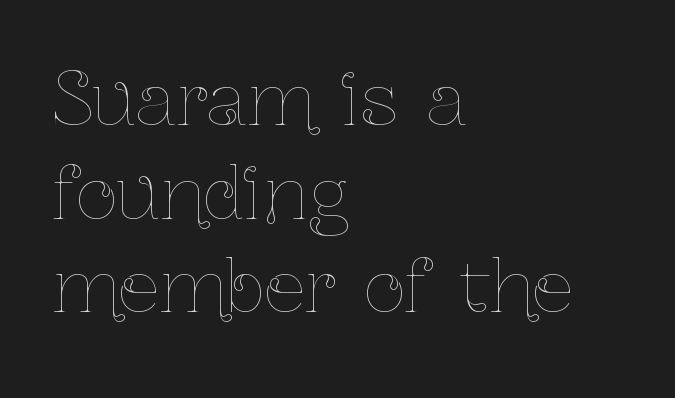
Q: Is the text bold? A: No.
Q: Is the text italic (slanted)? A: No, it is upright.
Q: Is the text underlined? A: No.
Q: How is the paragraph aligned? A: Left-aligned.
Q: Is the spacing between letters normal or unusually wide? A: Normal.
Q: Is the spacing between lines tight, normal or loose? A: Normal.
Q: Width (condensed, normal, or wide)? A: Condensed.
Q: Stroke contrast? A: Low.
Q: x-height? A: Medium.
Q: Monospaced? A: No.
